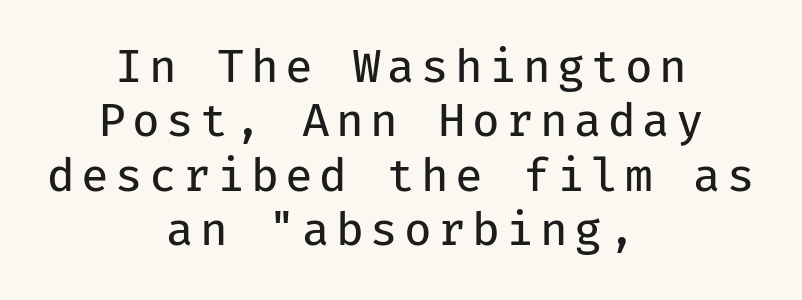
Q: Is the text bold? A: No.
Q: Is the text italic (slanted)? A: No, it is upright.
Q: Is the typeface a serif or a sans-serif typeface? A: Sans-serif.
Q: Is the text underlined? A: No.
Q: How is the paragraph aligned? A: Centered.
Q: Width (condensed, normal, or wide)? A: Normal.
Q: Stroke contrast? A: Low.
Q: x-height? A: Medium.
Q: Monospaced? A: Yes.
